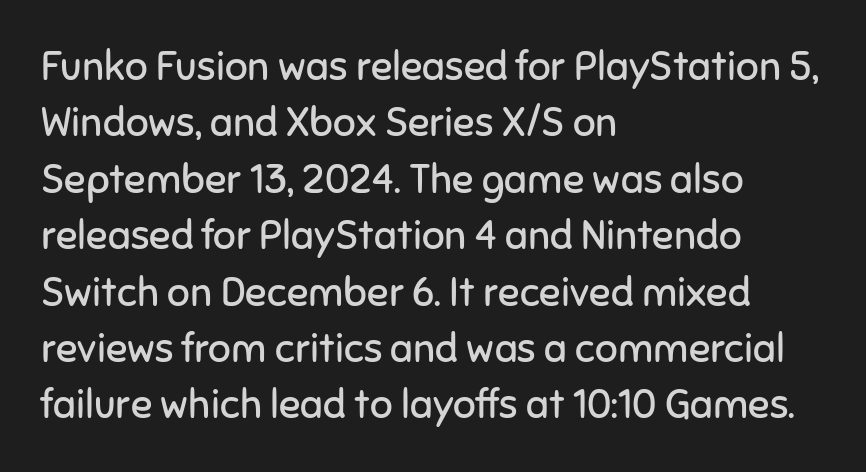
{"serif": "no", "italic": "no", "bold": "no", "weight": "regular", "width": "normal", "stroke_contrast": "low", "x_height": "medium", "monospaced": "no", "underline": "no", "align": "left", "line_spacing": "normal", "line_spacing_ratio": 1.41, "letter_spacing": "normal", "letter_spacing_em": 0.0, "glyph_px": 40}
